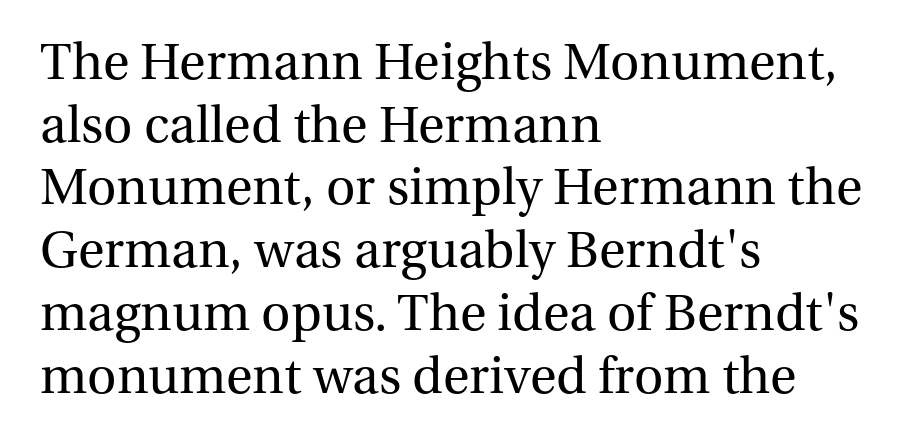
The image shows 51 px regular-weight serif type, upright; set left-aligned, line spacing 1.23x, normal letter spacing, not underlined; medium stroke contrast and a medium x-height.
